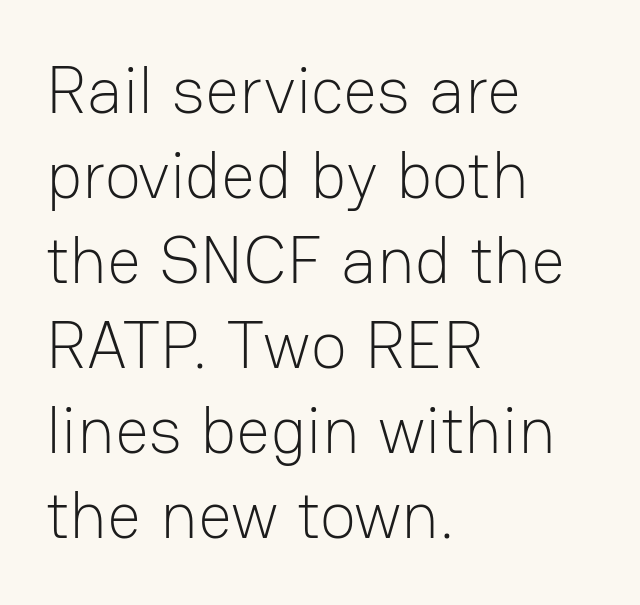
No extra tracking has been applied to these lines. Alignment: flush left. This is sans-serif lettering, the kind often seen on screens and signage. When letters stand straight like this, we call the style roman or upright. No extra ink here — the face is not bold.
